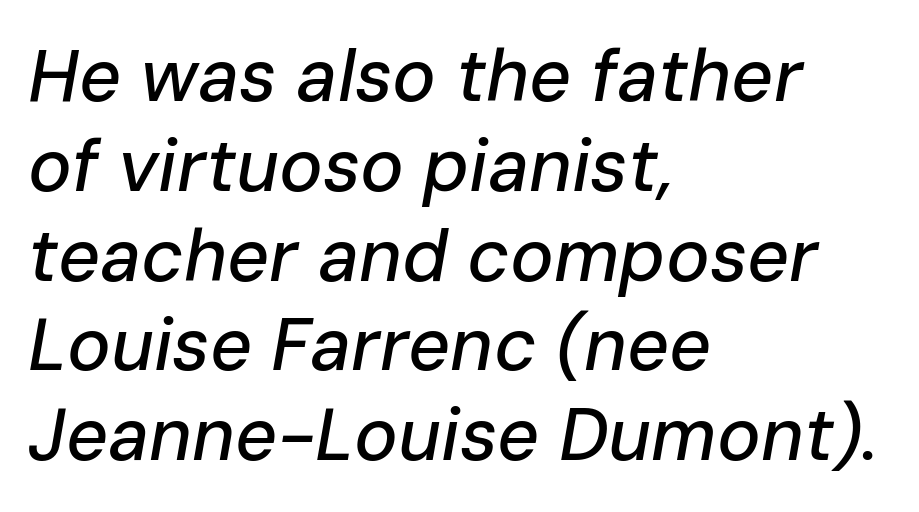
{"italic": "yes", "lean": "right", "slant_degrees": 10, "width": "normal", "stroke_contrast": "low", "x_height": "medium", "monospaced": "no", "underline": "no", "align": "left", "line_spacing_ratio": 1.23, "letter_spacing": "normal", "letter_spacing_em": 0.0, "glyph_px": 73}
